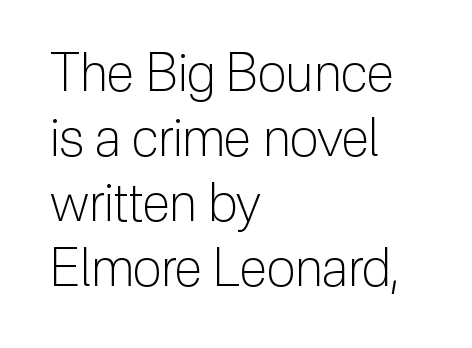
Q: Is the text bold? A: No.
Q: Is the text italic (slanted)? A: No, it is upright.
Q: Is the typeface a serif or a sans-serif typeface? A: Sans-serif.
Q: Is the text underlined? A: No.
Q: How is the paragraph aligned? A: Left-aligned.
Q: Is the spacing between letters normal or unusually wide? A: Normal.
Q: Is the spacing between lines tight, normal or loose? A: Normal.
Q: Width (condensed, normal, or wide)? A: Normal.
Q: Stroke contrast? A: Low.
Q: x-height? A: Medium.
Q: Monospaced? A: No.
